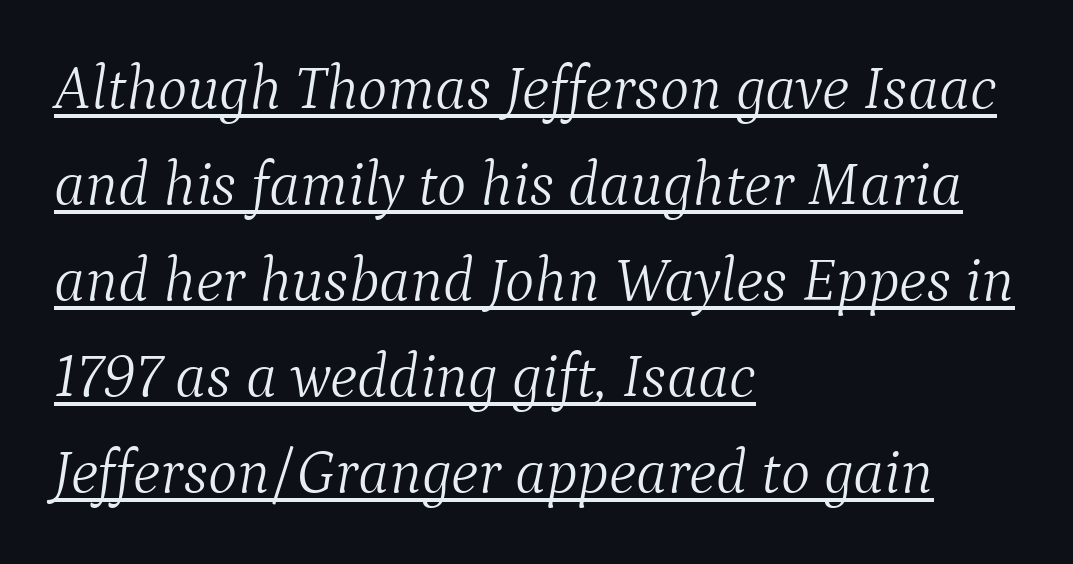
{"serif": "yes", "italic": "yes", "lean": "right", "slant_degrees": 9, "bold": "no", "weight": "light", "width": "normal", "stroke_contrast": "medium", "x_height": "medium", "monospaced": "no", "underline": "yes", "align": "left", "line_spacing": "normal", "line_spacing_ratio": 1.55, "letter_spacing": "normal", "letter_spacing_em": 0.0, "glyph_px": 62}
